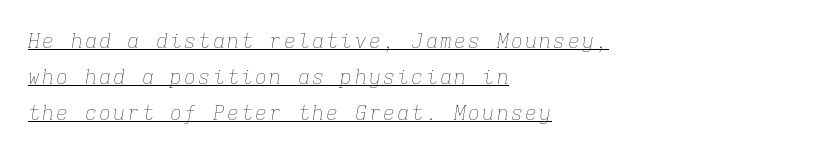
Looking at the ascenders, they clearly lean. Short and long lines alike share a common starting point at left. The lettering is marked with a stroke running underneath it. Stem width sits at or under what a default text font uses.
